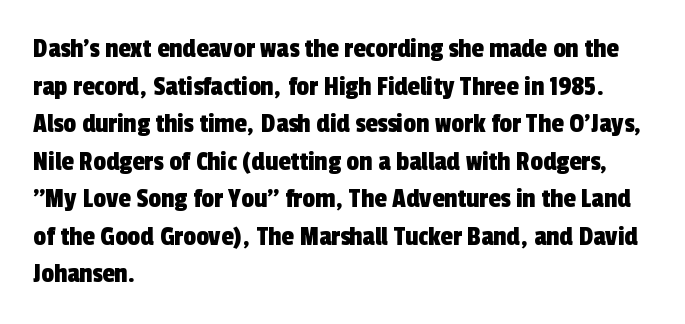
Baseline-to-baseline distance is the conventional proportion of letter height. The letters advance in unequal steps, a hallmark of proportional type. Short and long lines alike share a common starting point at left. I'd call this a sans setting — the letters go barefoot.
